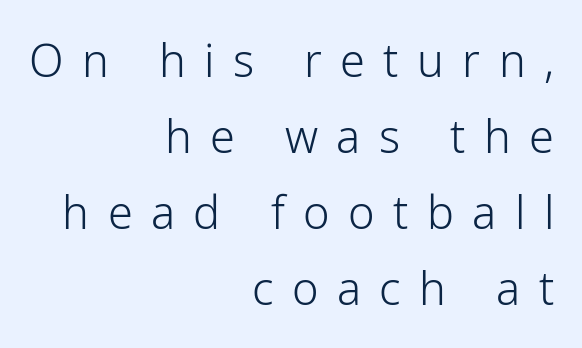
The image shows 45 px light sans-serif type, upright; set right-aligned, normal line spacing (1.69x), unusually wide letter spacing (+0.41 em), not underlined; low stroke contrast and a medium x-height.
